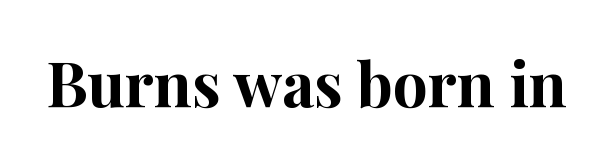
Q: Is the text bold? A: Yes.
Q: Is the text italic (slanted)? A: No, it is upright.
Q: Is the typeface a serif or a sans-serif typeface? A: Serif.
Q: Is the text underlined? A: No.
Q: Is the spacing between letters normal or unusually wide? A: Normal.
Q: Width (condensed, normal, or wide)? A: Normal.
Q: Stroke contrast? A: High.
Q: x-height? A: Medium.
Q: Monospaced? A: No.
